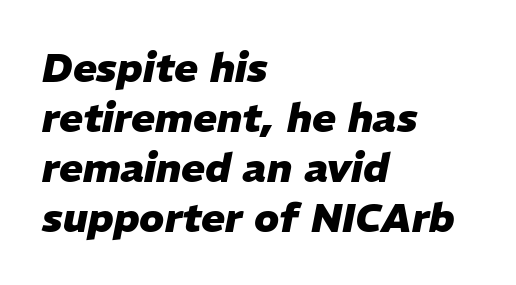
The image shows 40 px heavy type, italic (leaning right); set left-aligned, normal line spacing (1.25x), normal letter spacing, not underlined; low stroke contrast and a medium x-height.
